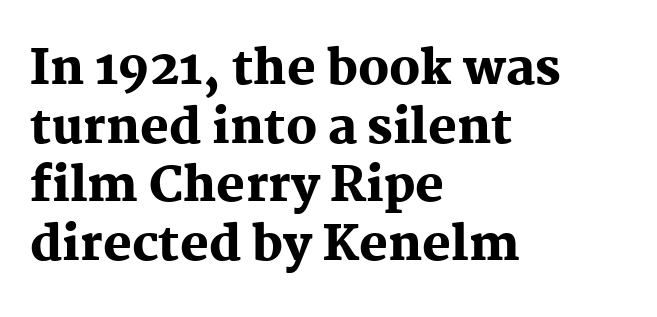
Observe the serifs anchoring each vertical stroke in this sample. The words here are not underlined. The letterforms sit shoulder to shoulder at normal distance. The letters stand upright; this is a roman face. The letters are bold, with thick, heavy strokes.
